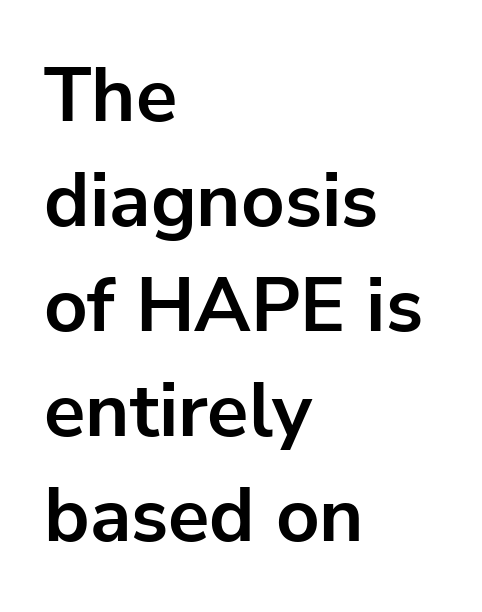
Honestly, there is no underline to notice here at all. Look at the tracking — it's just the regular setting, nothing added. The lines in this sample share a left origin and differ only in where they stop. Set as a true bold cut, around the 700 mark. Every character sits straight up, as roman type does.
